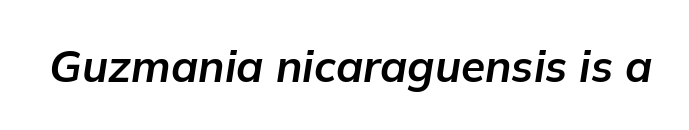
Q: Is the text bold? A: Yes.
Q: Is the text italic (slanted)? A: Yes, it leans right by about 9 degrees.
Q: Is the text underlined? A: No.
Q: Is the spacing between letters normal or unusually wide? A: Normal.
Q: Width (condensed, normal, or wide)? A: Normal.
Q: Stroke contrast? A: Low.
Q: x-height? A: Medium.
Q: Monospaced? A: No.
